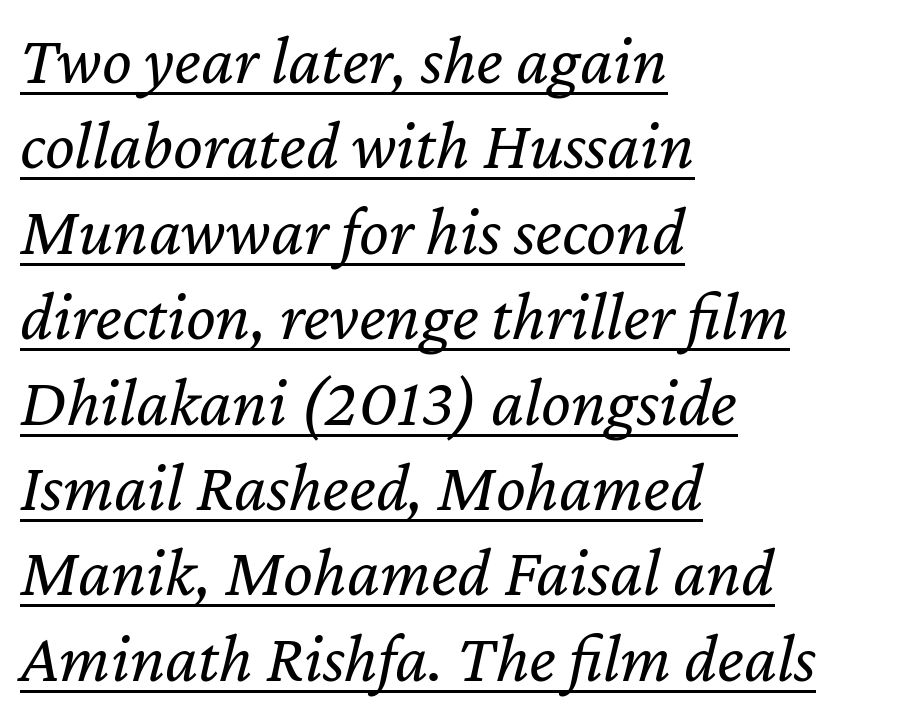
{"italic": "yes", "lean": "right", "slant_degrees": 12, "bold": "no", "weight": "regular", "width": "normal", "stroke_contrast": "low", "x_height": "medium", "monospaced": "no", "underline": "yes", "align": "left", "line_spacing_ratio": 1.22, "letter_spacing": "normal", "letter_spacing_em": 0.0, "glyph_px": 70}
